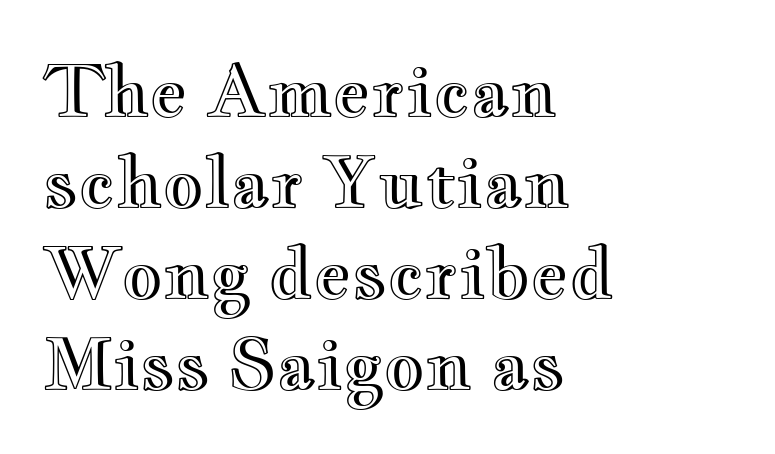
Q: Is the text italic (slanted)? A: No, it is upright.
Q: Is the text underlined? A: No.
Q: How is the paragraph aligned? A: Left-aligned.
Q: Is the spacing between letters normal or unusually wide? A: Normal.
Q: Is the spacing between lines tight, normal or loose? A: Normal.
Q: Width (condensed, normal, or wide)? A: Wide.
Q: x-height? A: Small.
Q: Monospaced? A: No.
